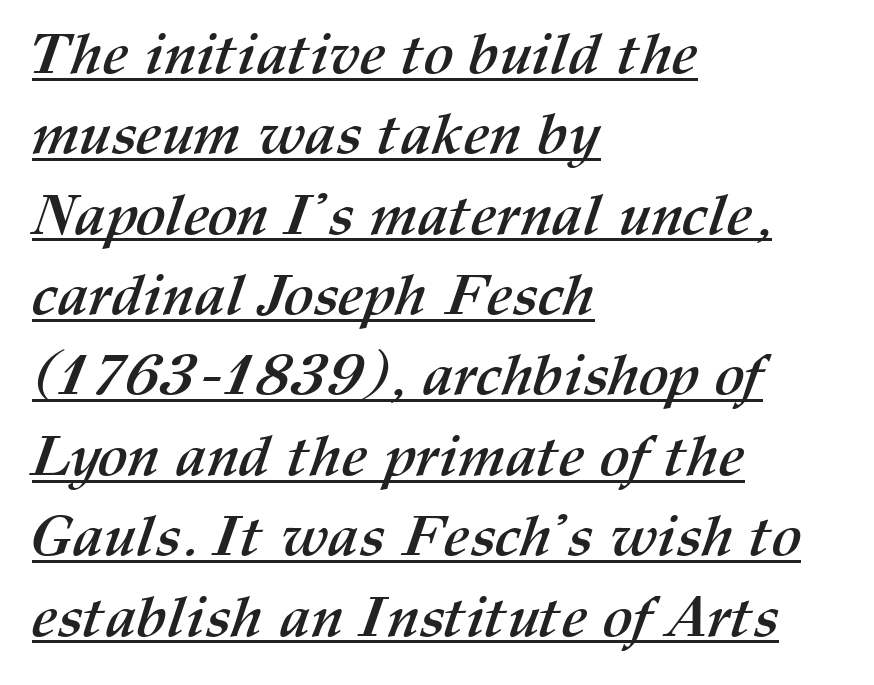
{"bold": "yes", "weight": "semibold", "width": "normal", "stroke_contrast": "medium", "x_height": "medium", "monospaced": "no", "underline": "yes", "align": "left", "line_spacing": "normal", "line_spacing_ratio": 1.41, "letter_spacing": "normal", "letter_spacing_em": 0.0, "glyph_px": 57}
